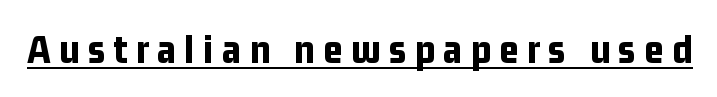
The image shows 42 px bold, condensed sans-serif type, upright; set unusually wide letter spacing (+0.2 em), underlined; low stroke contrast and a medium x-height.
